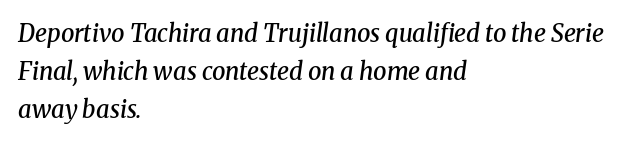
Descender tails drop into unmarked territory. Vertical spacing — default. Posture: slanted. The tracking reads as untouched default to a designer's eye.
